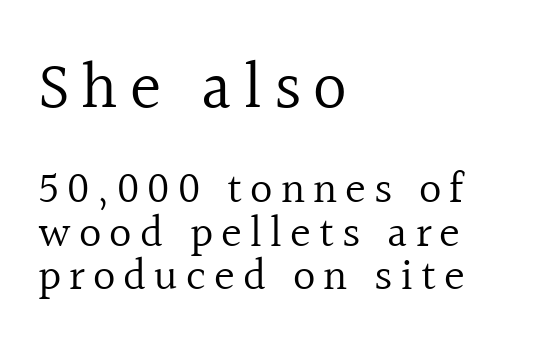
The image shows 66 px regular-weight serif type, upright; set left-aligned, tight line spacing (0.99x), not underlined; the first (top) block is 1.5x larger; a medium x-height.
